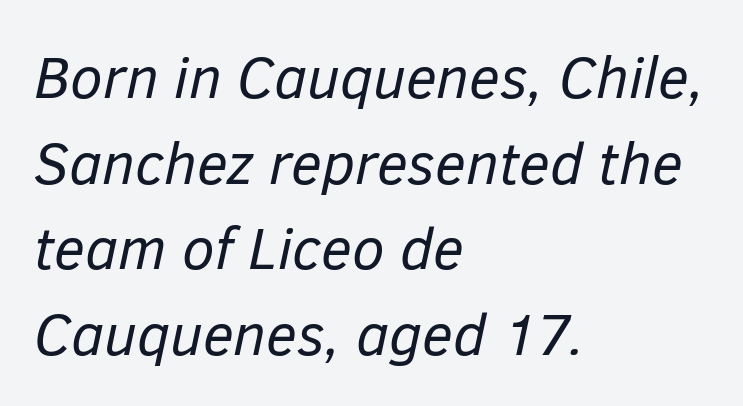
The setting favours the left margin, as ordinary paragraphs usually do. Spacing between characters is what you'd get straight out of the box. Yep, that's italic — everything's leaning. Compared with typical paragraphs, the rows here are spaced about the same.
